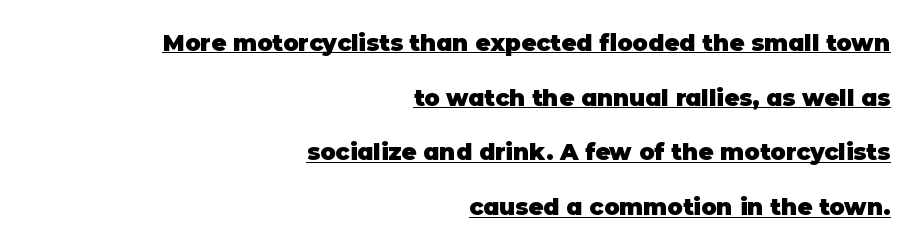
Upright lettering throughout. Horizontally, the lines are justified to the trailing edge only. Underlined type. Weight: bold.
